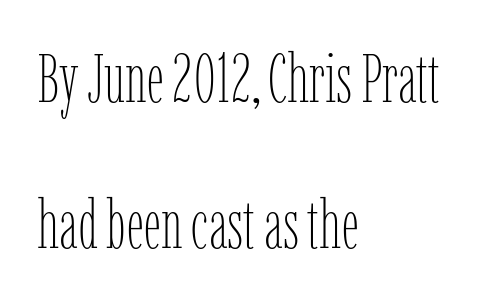
Vertical stems look standard width or narrower in stroke. Is this a fixed-width face? No — the glyphs have proportional, varying widths. Nothing unusual about the tracking: characters are spaced as the font intends. What's the leading like? Stretched, with rows far apart. Left-aligned paragraph, ragged on the right. No italicization has been applied; the sample stays upright.
